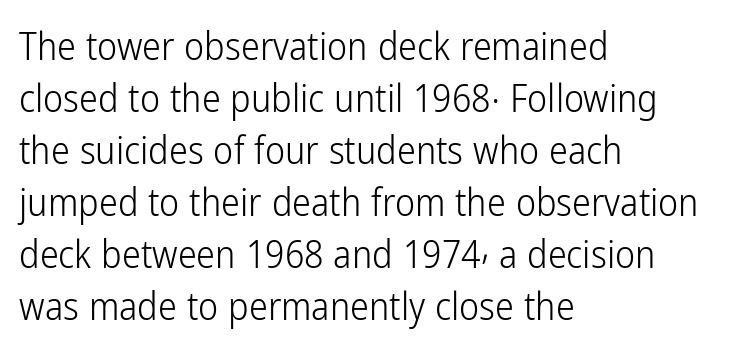
The image shows 38 px light, condensed sans-serif type, upright; set left-aligned, normal line spacing (1.37x), normal letter spacing, not underlined; low stroke contrast and a medium x-height.
